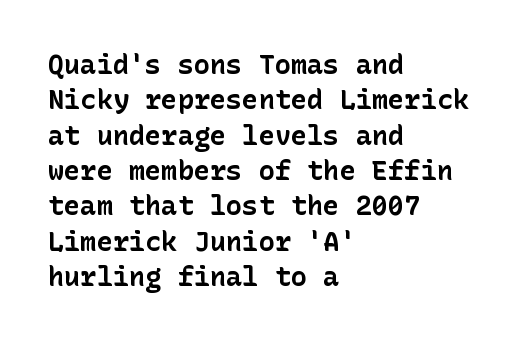
The image shows 27 px bold type, upright; set left-aligned, normal line spacing (1.31x), normal letter spacing, not underlined.
